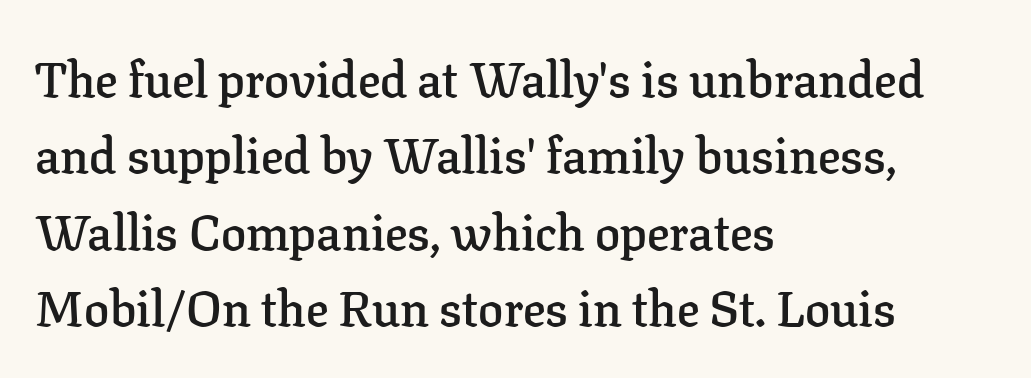
Q: Is the text bold? A: Semi-bold.
Q: Is the text italic (slanted)? A: No, it is upright.
Q: Is the typeface a serif or a sans-serif typeface? A: Serif.
Q: Is the text underlined? A: No.
Q: How is the paragraph aligned? A: Left-aligned.
Q: Is the spacing between letters normal or unusually wide? A: Normal.
Q: Is the spacing between lines tight, normal or loose? A: Normal.
Q: Width (condensed, normal, or wide)? A: Normal.
Q: Stroke contrast? A: Low.
Q: x-height? A: Medium.
Q: Monospaced? A: No.
